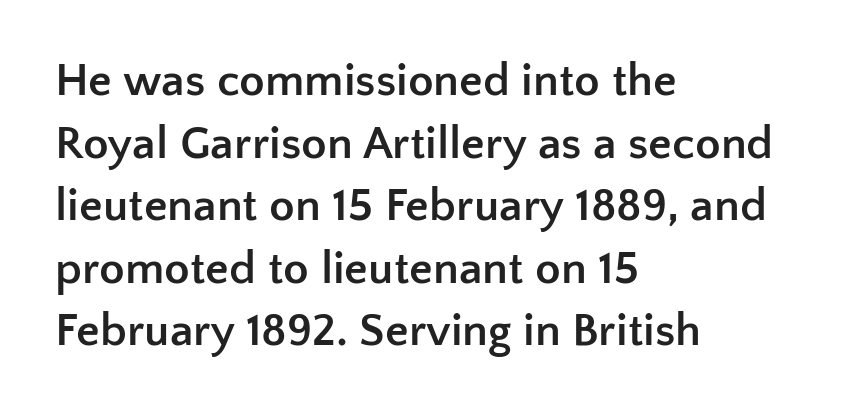
{"serif": "no", "italic": "no", "bold": "yes", "weight": "semibold", "width": "normal", "stroke_contrast": "low", "x_height": "medium", "monospaced": "no", "underline": "no", "align": "left", "line_spacing": "normal", "line_spacing_ratio": 1.33, "letter_spacing": "normal", "letter_spacing_em": 0.0, "glyph_px": 47}
